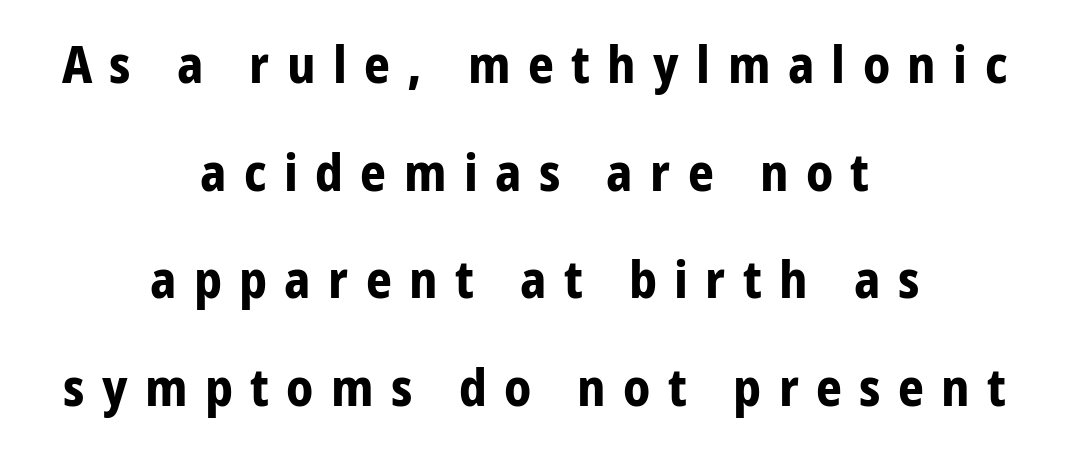
Q: Is the text bold? A: Yes.
Q: Is the text italic (slanted)? A: No, it is upright.
Q: Is the typeface a serif or a sans-serif typeface? A: Sans-serif.
Q: Is the text underlined? A: No.
Q: How is the paragraph aligned? A: Centered.
Q: Is the spacing between letters normal or unusually wide? A: Unusually wide.
Q: Is the spacing between lines tight, normal or loose? A: Loose.
Q: Width (condensed, normal, or wide)? A: Normal.
Q: Stroke contrast? A: Low.
Q: x-height? A: Medium.
Q: Monospaced? A: No.
